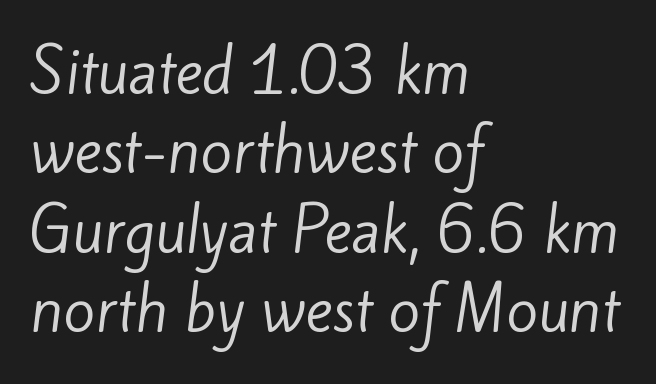
The rendering keeps characters at their native spacing. The passage shown stacks its lines at a standard gap. Glance below the letters and you will spot only blank space. No letter is thick-stroked: the sample isn't bold. Character widths vary here, with narrow letters taking less room than wide ones. Typeset ragged right — the left edge is the straight one.
